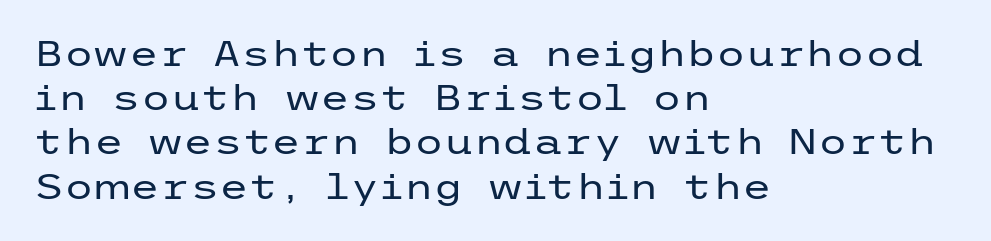
{"serif": "no", "italic": "no", "bold": "no", "weight": "regular", "width": "wide", "stroke_contrast": "low", "x_height": "medium", "underline": "no", "align": "left", "line_spacing": "normal", "line_spacing_ratio": 1.3, "letter_spacing": "normal", "letter_spacing_em": 0.0, "glyph_px": 34}
